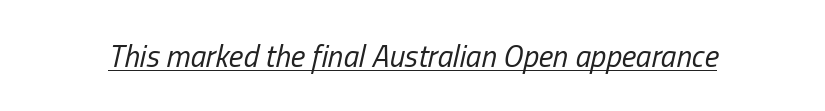
{"italic": "yes", "lean": "right", "slant_degrees": 13, "bold": "no", "weight": "regular", "width": "condensed", "stroke_contrast": "low", "x_height": "medium", "monospaced": "no", "underline": "yes", "letter_spacing": "normal", "letter_spacing_em": 0.0, "glyph_px": 31}
